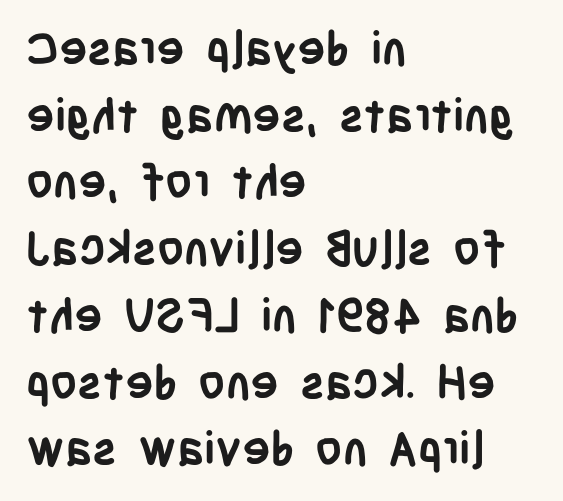
{"serif": "no", "italic": "no", "bold": "yes", "weight": "semibold", "width": "condensed", "stroke_contrast": "low", "x_height": "large", "monospaced": "no", "underline": "no", "align": "left", "line_spacing": "normal", "line_spacing_ratio": 1.42, "letter_spacing": "normal", "letter_spacing_em": 0.0, "glyph_px": 47}
